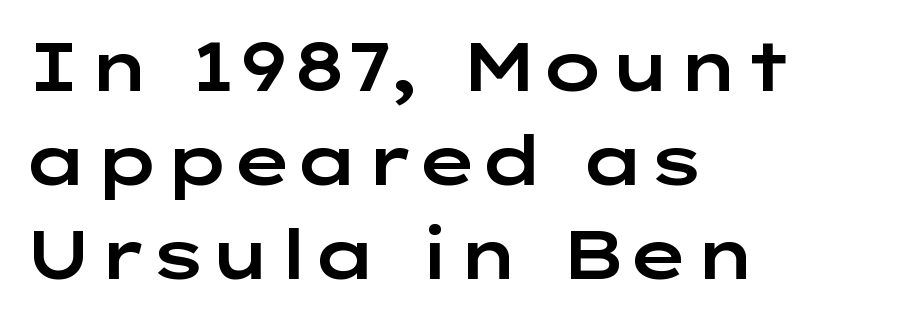
Line beginnings align vertically; line endings do not. The words here are not underlined. Successive baselines arrive at the customary interval. Here the designer chose a conventional face with non-uniform glyph widths. The face used here is a sans, in the tradition of grotesques and geometrics.
